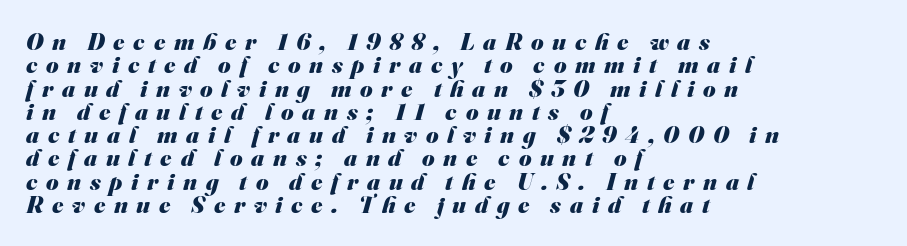
{"bold": "yes", "underline": "no", "align": "left", "line_spacing": "tight", "line_spacing_ratio": 0.97, "letter_spacing": "wide", "letter_spacing_em": 0.36, "glyph_px": 24}
